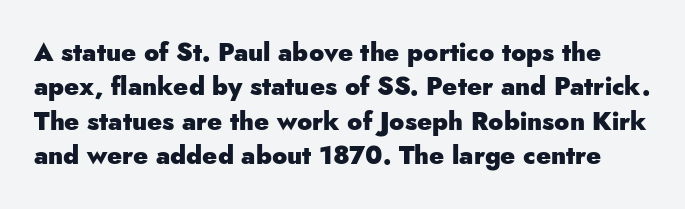
Q: Is the text bold? A: Yes.
Q: Is the text italic (slanted)? A: No, it is upright.
Q: Is the text underlined? A: No.
Q: Is the spacing between letters normal or unusually wide? A: Normal.
Q: Is the spacing between lines tight, normal or loose? A: Normal.
